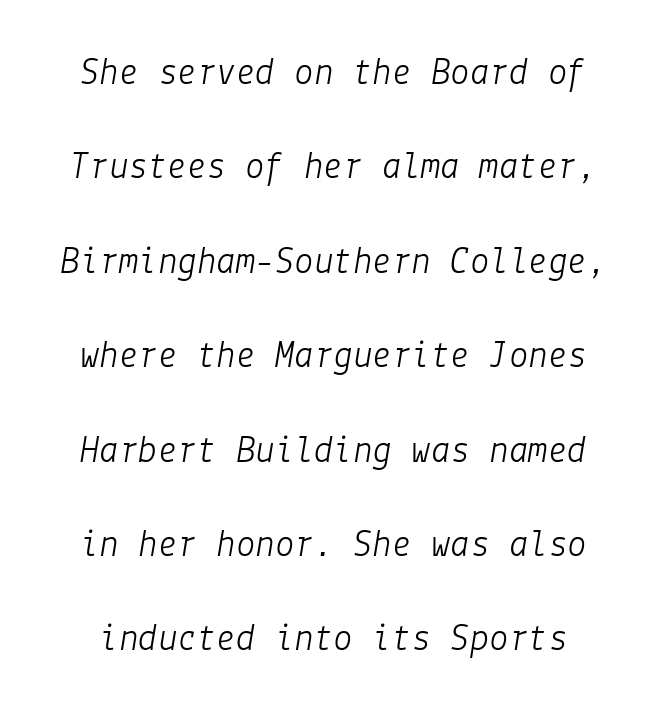
The letterforms sit shoulder to shoulder at normal distance. Rendered with sloped, italic letterforms. The font is comparable to plain body text, perhaps lighter. Interline gaps are noticeably wide in this sample. The area under the type is left untouched.
